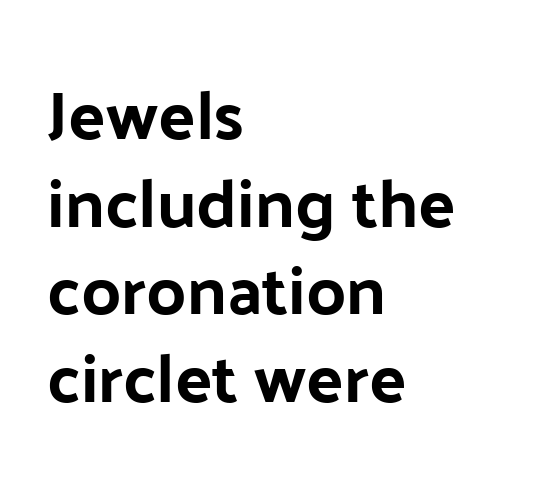
{"serif": "no", "italic": "no", "bold": "yes", "weight": "bold", "width": "normal", "stroke_contrast": "low", "x_height": "medium", "monospaced": "no", "underline": "no", "align": "left", "line_spacing": "normal", "line_spacing_ratio": 1.27, "letter_spacing": "normal", "letter_spacing_em": 0.0, "glyph_px": 69}
